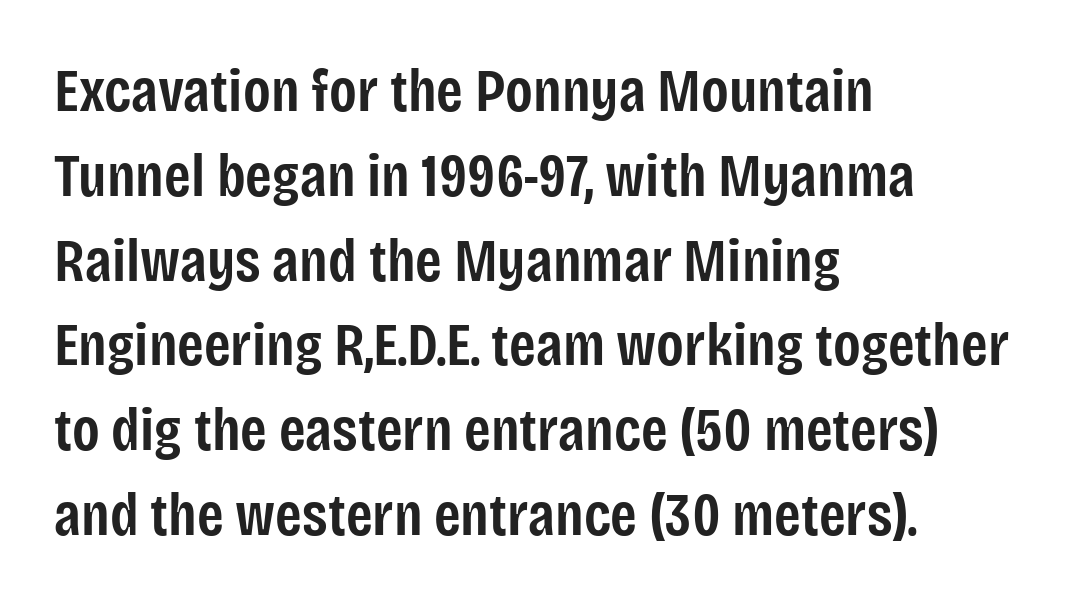
{"serif": "no", "italic": "no", "bold": "semi", "weight": "semibold", "width": "condensed", "stroke_contrast": "low", "x_height": "large", "monospaced": "no", "underline": "no", "align": "left", "line_spacing": "normal", "line_spacing_ratio": 1.39, "letter_spacing": "normal", "letter_spacing_em": 0.0, "glyph_px": 61}
